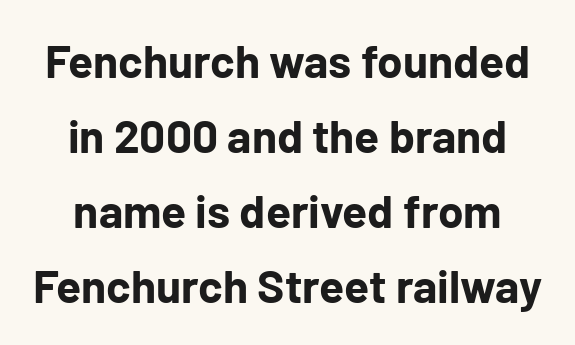
{"serif": "no", "italic": "no", "bold": "yes", "weight": "bold", "width": "normal", "stroke_contrast": "low", "x_height": "medium", "monospaced": "no", "underline": "no", "line_spacing": "normal", "line_spacing_ratio": 1.63, "letter_spacing": "normal", "letter_spacing_em": 0.0, "glyph_px": 46}
